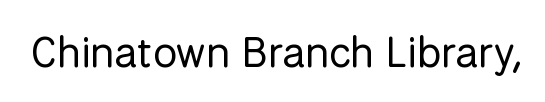
{"serif": "no", "italic": "no", "bold": "no", "weight": "regular", "width": "normal", "stroke_contrast": "low", "x_height": "medium", "monospaced": "no", "underline": "no", "letter_spacing": "normal", "letter_spacing_em": 0.0, "glyph_px": 43}
